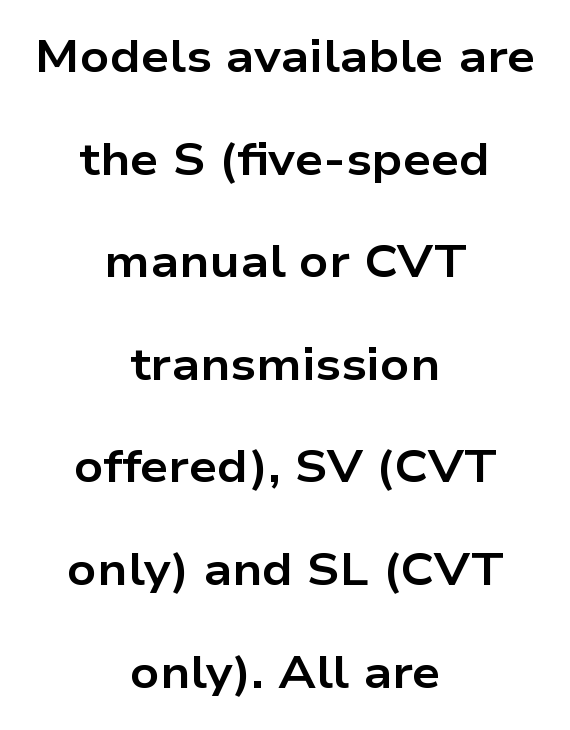
The rendering uses a large line-height, opening up the rows. The space beneath each line is pristine and unruled. Typeset on center — no edge is straight. You could not count columns in this text — the font is proportionally spaced. The lettering holds an erect, upright posture throughout. How heavy is the stroke? Heavy — this is a bold.
